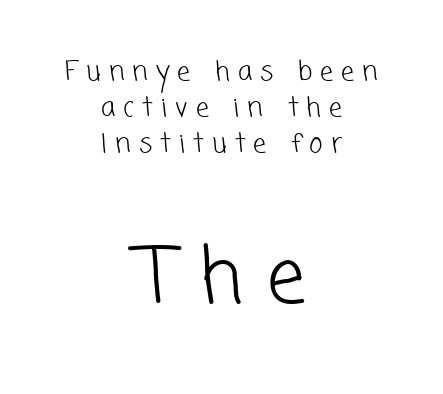
Of the two passages, the one underneath uses the larger point size. Underlining? Definitely not there. The face used here is a sans, in the tradition of grotesques and geometrics. Each letter keeps its own natural width here, so spacing adapts to shape. Successive baselines arrive at the customary interval.
